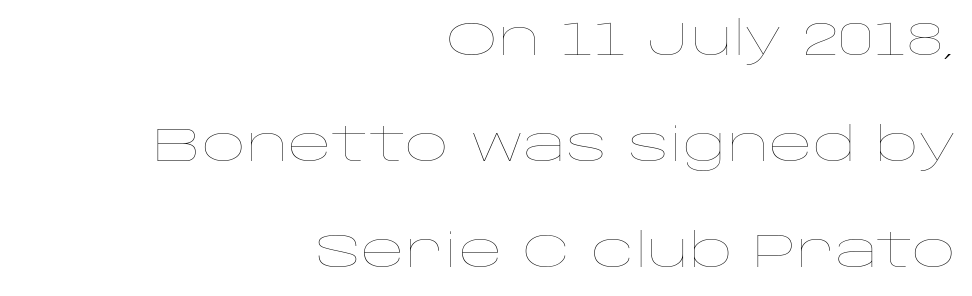
Q: Is the text bold? A: No.
Q: Is the text italic (slanted)? A: No, it is upright.
Q: Is the text underlined? A: No.
Q: How is the paragraph aligned? A: Right-aligned.
Q: Is the spacing between letters normal or unusually wide? A: Normal.
Q: Is the spacing between lines tight, normal or loose? A: Loose.
Q: Width (condensed, normal, or wide)? A: Wide.
Q: Stroke contrast? A: Low.
Q: x-height? A: Large.
Q: Monospaced? A: No.
